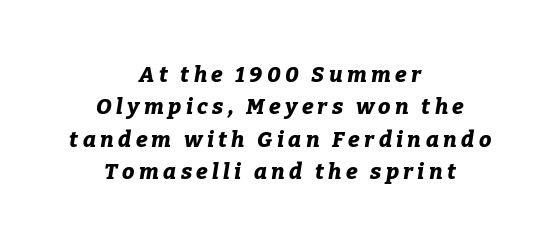
{"italic": "yes", "lean": "right", "slant_degrees": 9, "bold": "yes", "underline": "no", "align": "center", "line_spacing": "normal", "line_spacing_ratio": 1.47, "letter_spacing": "wide", "letter_spacing_em": 0.2, "glyph_px": 22}
